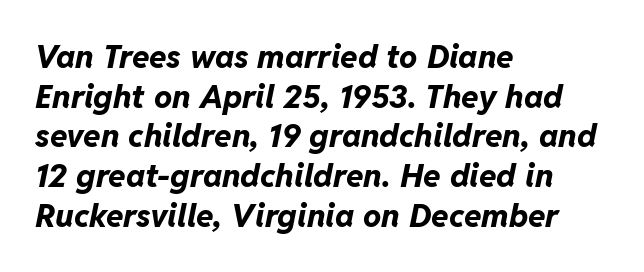
The image shows 32 px bold type, italic (leaning right); set left-aligned, line spacing 1.24x, normal letter spacing, not underlined; low stroke contrast and a medium x-height.
